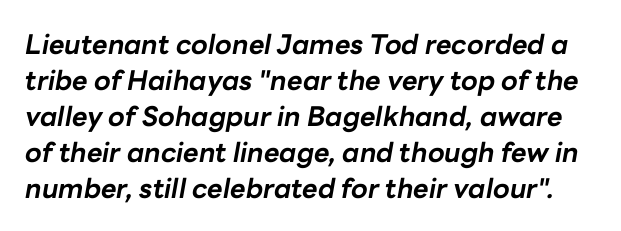
{"italic": "yes", "lean": "right", "slant_degrees": 10, "bold": "yes", "underline": "no", "line_spacing": "normal", "line_spacing_ratio": 1.33, "letter_spacing": "normal", "letter_spacing_em": 0.0, "glyph_px": 27}
